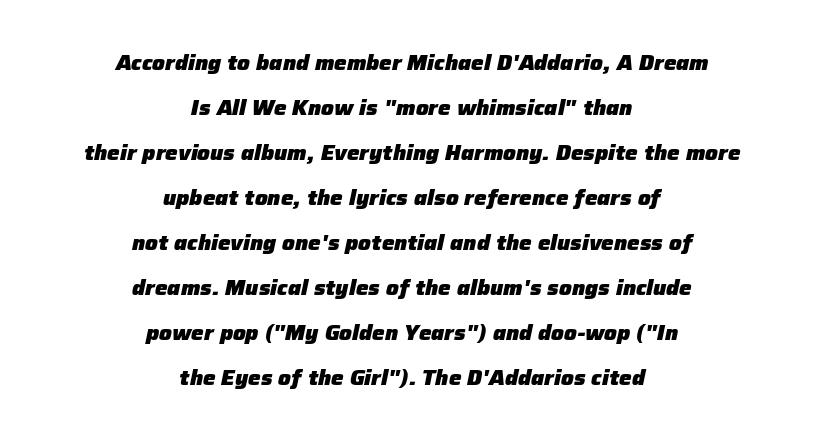
Students, observe: this is what heavily led, spacious text looks like. Descenders are the only things crossing below the line. Characters follow at the spacing the type designer built in. The whitespace from short lines is split evenly between both sides. Each glyph is drawn with heavy, bold strokes.
